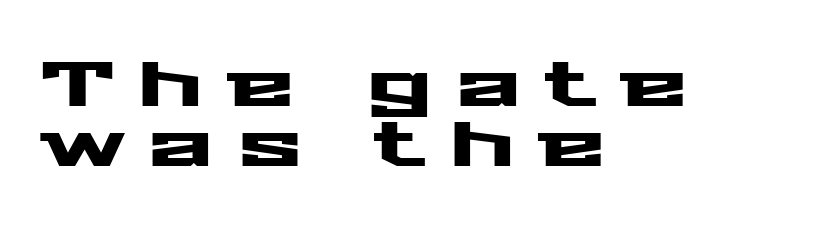
{"serif": "no", "italic": "no", "width": "wide", "stroke_contrast": "medium", "x_height": "medium", "monospaced": "no", "underline": "no", "align": "left", "line_spacing": "tight", "line_spacing_ratio": 0.96, "letter_spacing": "wide", "letter_spacing_em": 0.37, "glyph_px": 62}
